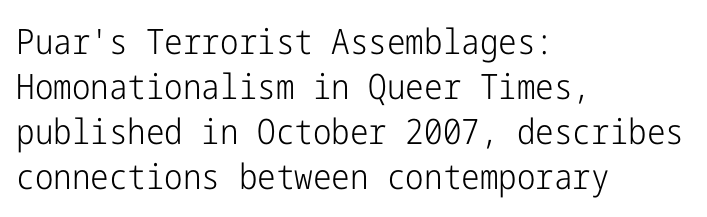
Q: Is the text bold? A: No.
Q: Is the text italic (slanted)? A: No, it is upright.
Q: Is the typeface a serif or a sans-serif typeface? A: Sans-serif.
Q: Is the text underlined? A: No.
Q: How is the paragraph aligned? A: Left-aligned.
Q: Is the spacing between letters normal or unusually wide? A: Normal.
Q: Is the spacing between lines tight, normal or loose? A: Normal.
Q: Width (condensed, normal, or wide)? A: Condensed.
Q: Stroke contrast? A: Low.
Q: x-height? A: Medium.
